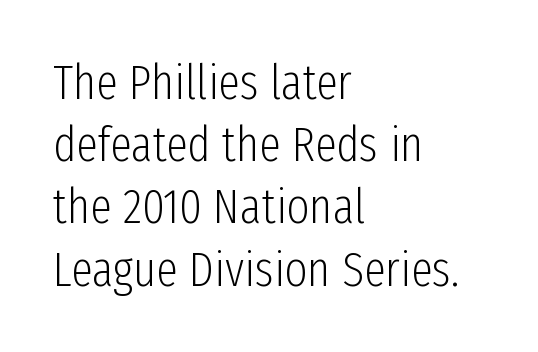
Q: Is the text bold? A: No.
Q: Is the text italic (slanted)? A: No, it is upright.
Q: Is the typeface a serif or a sans-serif typeface? A: Sans-serif.
Q: Is the text underlined? A: No.
Q: How is the paragraph aligned? A: Left-aligned.
Q: Is the spacing between letters normal or unusually wide? A: Normal.
Q: Is the spacing between lines tight, normal or loose? A: Normal.
Q: Width (condensed, normal, or wide)? A: Condensed.
Q: Stroke contrast? A: Low.
Q: x-height? A: Medium.
Q: Monospaced? A: No.
